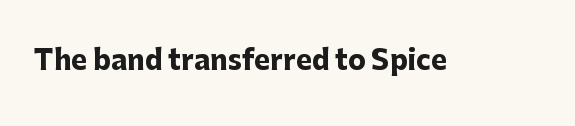
What stands out about the letter spacing? Nothing — it is the standard amount. No italicization has been applied; the sample stays upright. The gap between lines stays unmarked. Thick stems and heavy bowls — unmistakably bold.
